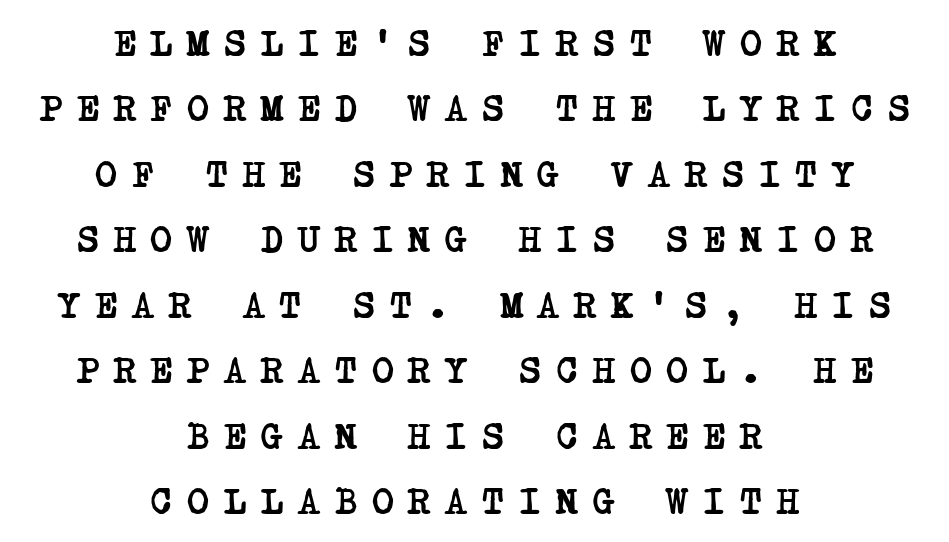
{"serif": "yes", "bold": "yes", "weight": "semibold", "width": "condensed", "stroke_contrast": "low", "x_height": "large", "underline": "no", "align": "center", "line_spacing_ratio": 1.77, "letter_spacing": "wide", "letter_spacing_em": 0.41, "glyph_px": 37}
